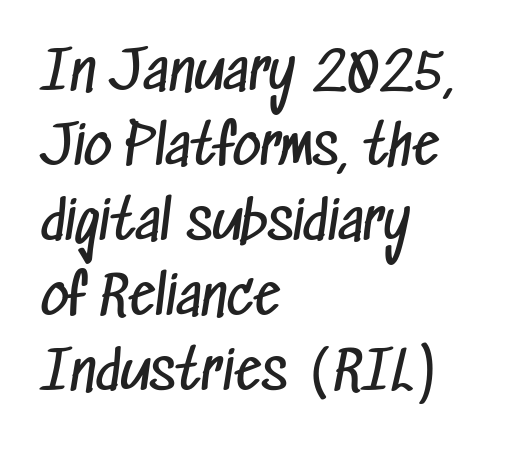
The image shows 54 px regular-weight, condensed sans-serif type; set left-aligned, normal line spacing (1.39x), normal letter spacing, not underlined; low stroke contrast and a medium x-height.
